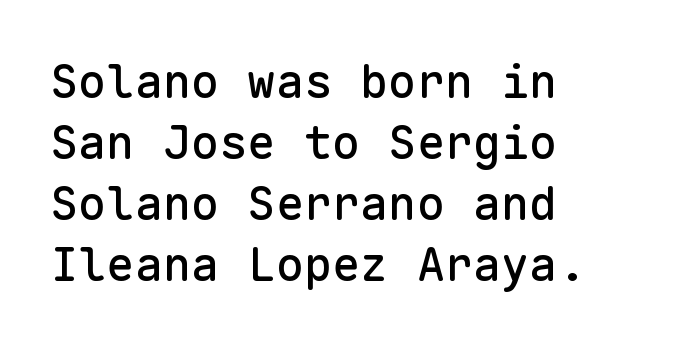
The rendering uses typewriter-style spacing with identical character cells. If you measured baseline to baseline, you'd find a middling distance. A typesetter would label this face a sans. Beneath every word, the page is bare. In terms of letterspacing, this is plain default setting.
